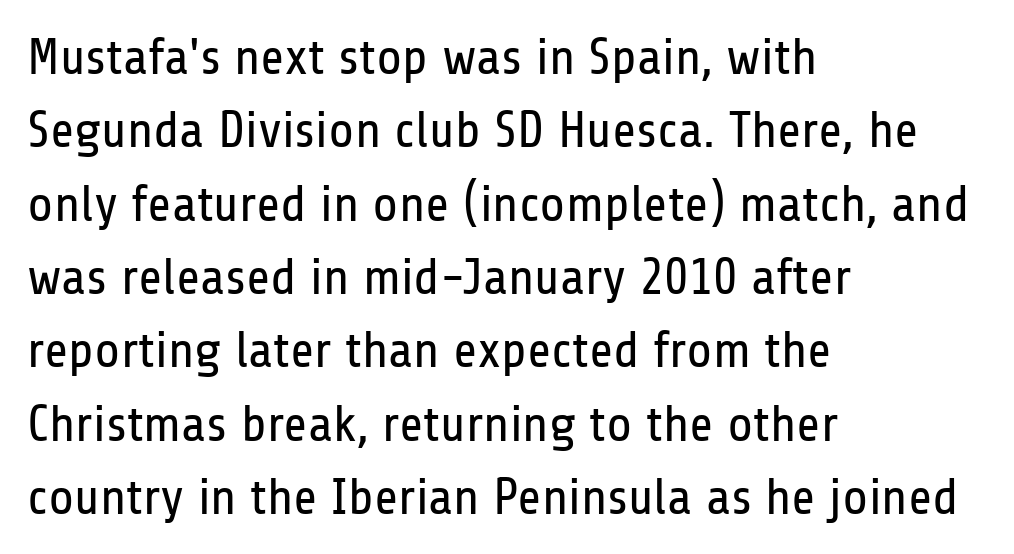
The image shows 52 px regular-weight, condensed sans-serif type, upright; set left-aligned, normal line spacing (1.41x), normal letter spacing, not underlined; low stroke contrast and a medium x-height.
